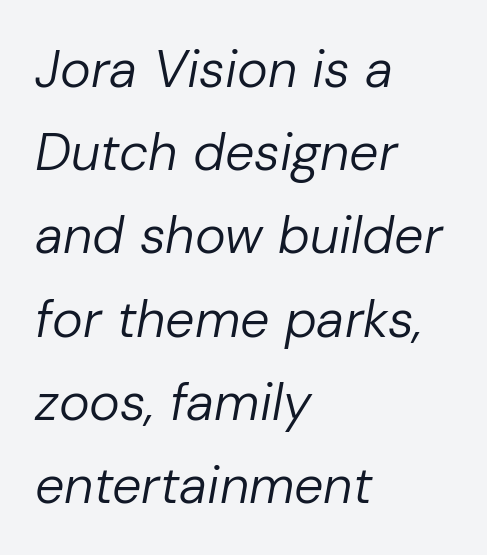
The image shows 52 px regular-weight type, italic (leaning right); set left-aligned, normal line spacing (1.6x), normal letter spacing, not underlined; low stroke contrast and a medium x-height.
